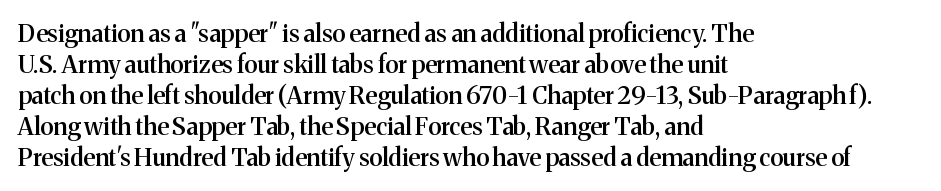
The image shows 24 px text type, upright; set left-aligned, normal line spacing (1.29x), normal letter spacing, not underlined.
